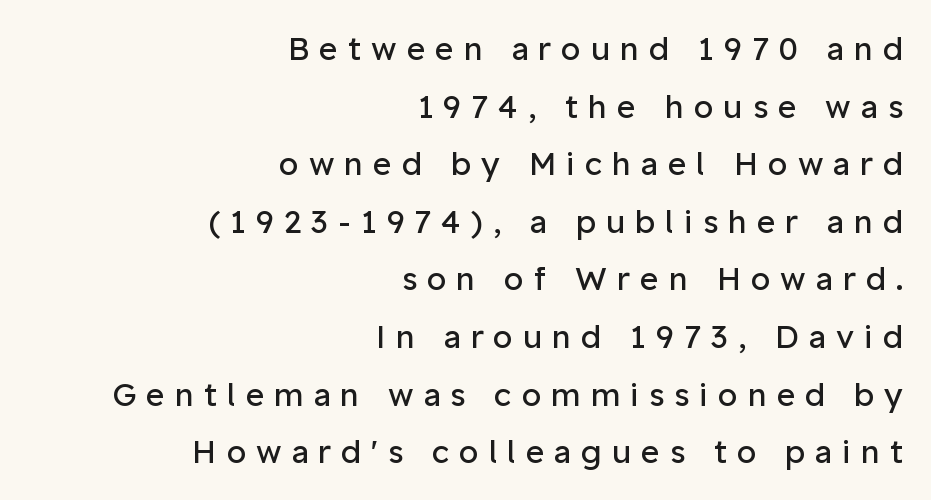
The image shows 32 px regular-weight sans-serif type, upright; set right-aligned, line spacing 1.8x, unusually wide letter spacing (+0.31 em), not underlined; low stroke contrast and a medium x-height.
